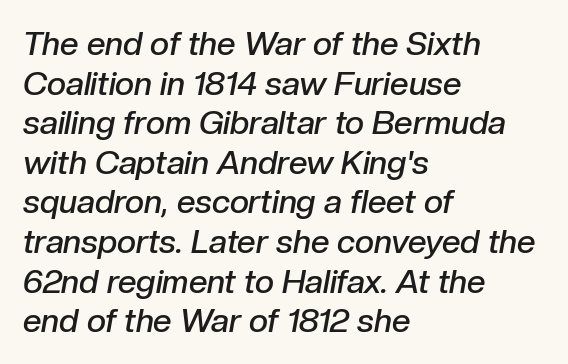
Q: Is the text bold? A: Semi-bold.
Q: Is the text italic (slanted)? A: Yes, it leans right by about 10 degrees.
Q: Is the text underlined? A: No.
Q: How is the paragraph aligned? A: Left-aligned.
Q: Is the spacing between letters normal or unusually wide? A: Normal.
Q: Width (condensed, normal, or wide)? A: Normal.
Q: Stroke contrast? A: Low.
Q: x-height? A: Medium.
Q: Monospaced? A: No.
